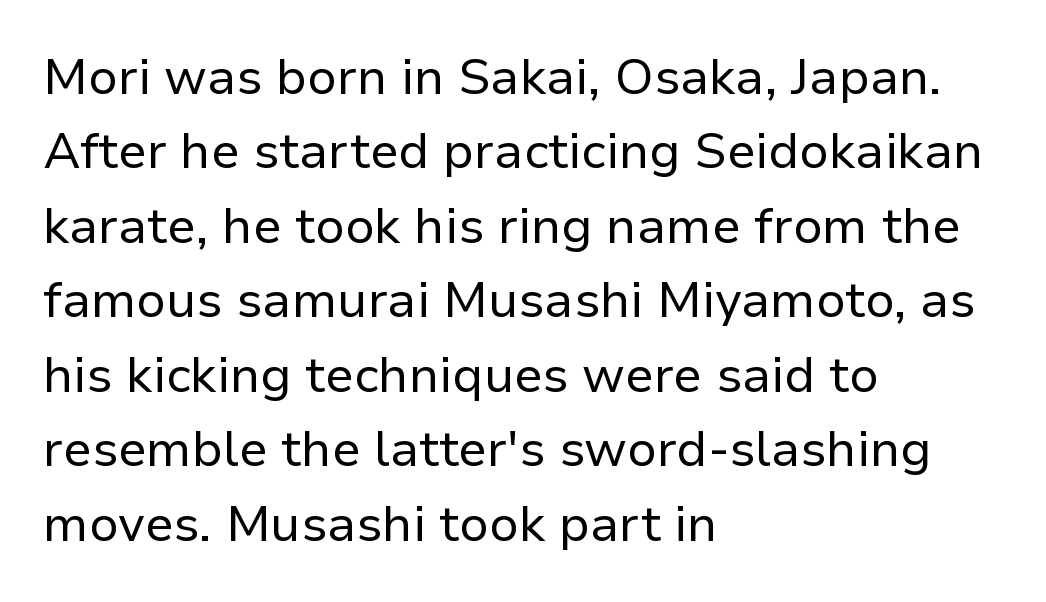
{"serif": "no", "italic": "no", "bold": "no", "weight": "regular", "width": "normal", "stroke_contrast": "low", "x_height": "medium", "monospaced": "no", "underline": "no", "align": "left", "line_spacing": "normal", "line_spacing_ratio": 1.49, "letter_spacing": "normal", "letter_spacing_em": 0.0, "glyph_px": 50}
